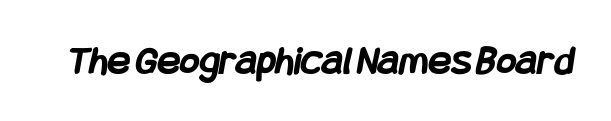
Q: Is the text bold? A: Yes.
Q: Is the typeface a serif or a sans-serif typeface? A: Sans-serif.
Q: Is the text underlined? A: No.
Q: Is the spacing between letters normal or unusually wide? A: Normal.
Q: Width (condensed, normal, or wide)? A: Condensed.
Q: Stroke contrast? A: Low.
Q: x-height? A: Large.
